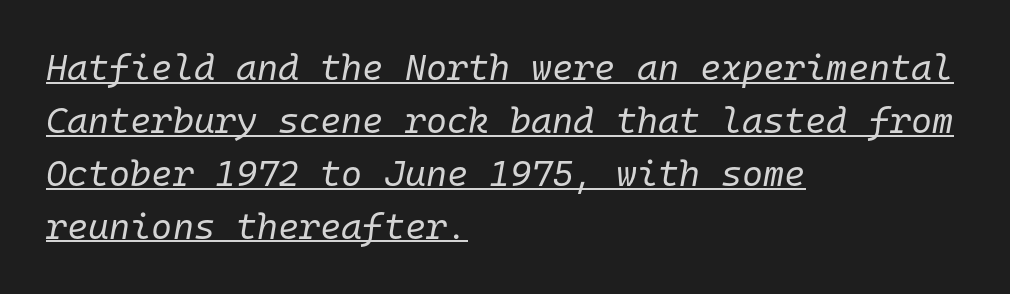
The image shows 36 px regular-weight type, italic (leaning right), monospaced; set left-aligned, normal line spacing (1.47x), normal letter spacing, underlined; low stroke contrast and a medium x-height.
